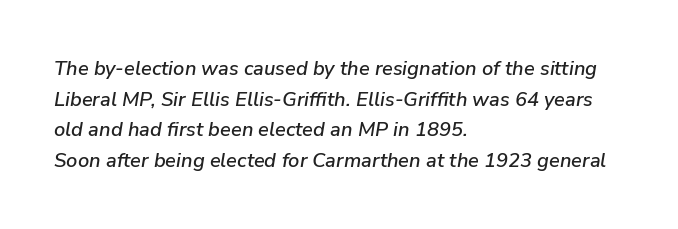
The image shows 20 px text type, italic (leaning right); set left-aligned, normal line spacing (1.53x), normal letter spacing, not underlined.
